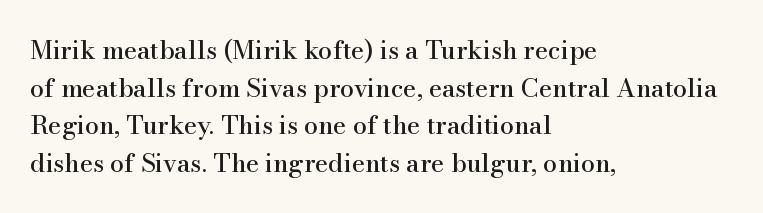
Descender tails drop into unmarked territory. If you drew a ruler down the left edge, every line would touch it. Nope, not italic — everything's standing straight. Successive baselines arrive at the customary interval. Tracking value appears to be zero — textbook default spacing.
